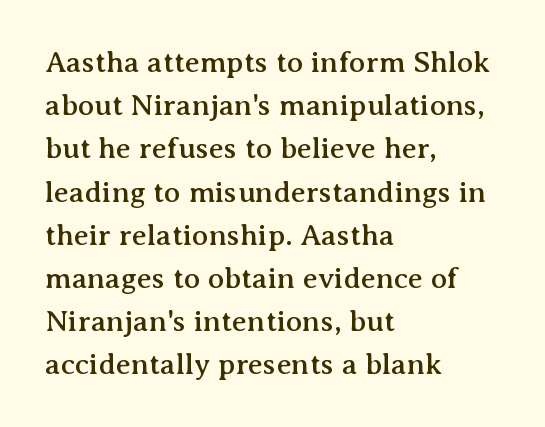
{"serif": "yes", "italic": "no", "width": "normal", "stroke_contrast": "medium", "x_height": "medium", "monospaced": "no", "underline": "no", "align": "left", "line_spacing": "normal", "line_spacing_ratio": 1.44, "letter_spacing": "normal", "letter_spacing_em": 0.0, "glyph_px": 30}
